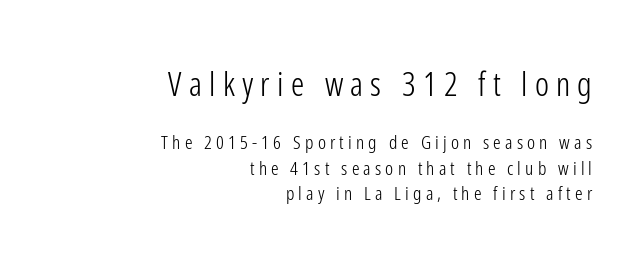
{"serif": "no", "italic": "no", "bold": "no", "weight": "light", "width": "condensed", "stroke_contrast": "low", "x_height": "medium", "monospaced": "no", "underline": "no", "align": "right", "line_spacing": "normal", "line_spacing_ratio": 1.35, "letter_spacing": "wide", "letter_spacing_em": 0.22, "larger_block": "first", "size_ratio": 1.74, "glyph_px": 33}
